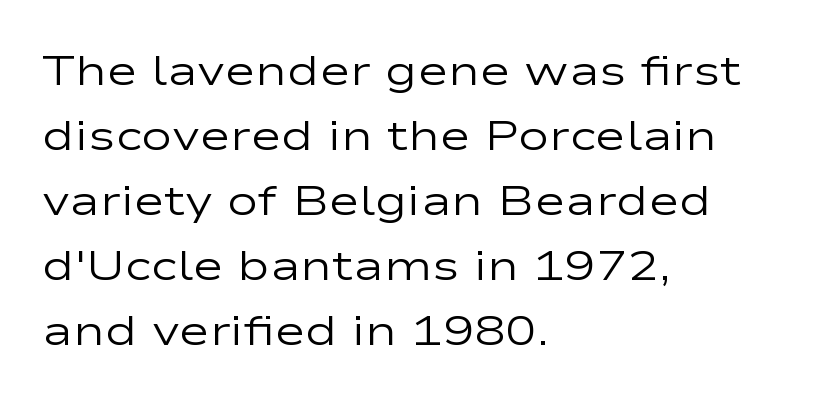
Q: Is the text bold? A: No.
Q: Is the text italic (slanted)? A: No, it is upright.
Q: Is the typeface a serif or a sans-serif typeface? A: Sans-serif.
Q: Is the text underlined? A: No.
Q: How is the paragraph aligned? A: Left-aligned.
Q: Is the spacing between letters normal or unusually wide? A: Normal.
Q: Is the spacing between lines tight, normal or loose? A: Normal.
Q: Width (condensed, normal, or wide)? A: Wide.
Q: Stroke contrast? A: Low.
Q: x-height? A: Medium.
Q: Monospaced? A: No.
